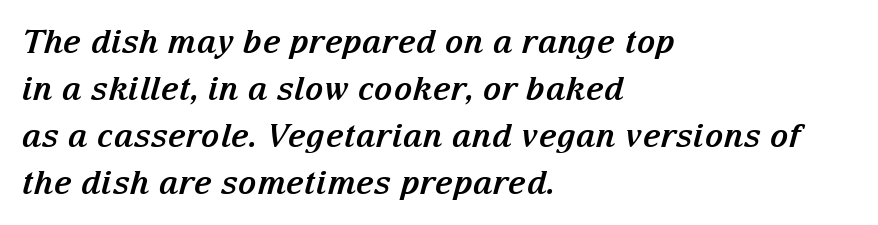
Letter spacing: default. Set as a true bold cut, around the 700 mark. Italic? Definitely — the glyphs are oblique. Little horizontal feet cap the strokes, marking this as serif type. Notice how descenders clear the ascenders below comfortably — that's standard leading.
